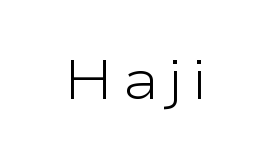
Q: Is the text bold? A: No.
Q: Is the text italic (slanted)? A: No, it is upright.
Q: Is the typeface a serif or a sans-serif typeface? A: Sans-serif.
Q: Is the text underlined? A: No.
Q: Width (condensed, normal, or wide)? A: Wide.
Q: Stroke contrast? A: Low.
Q: x-height? A: Medium.
Q: Monospaced? A: No.
